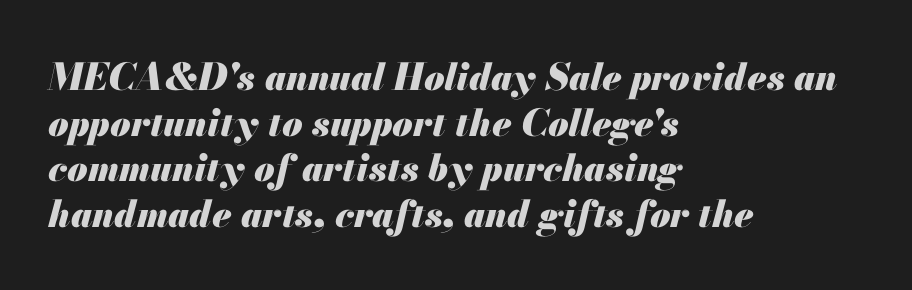
The foot of each line stays bare and open. A classic flush-left, rag-right setting is used for this passage. Italic: yes, the glyphs are oblique. A typesetter would call this proportional, since set widths differ per character. The horizontal fit of the characters is conventional and even.
